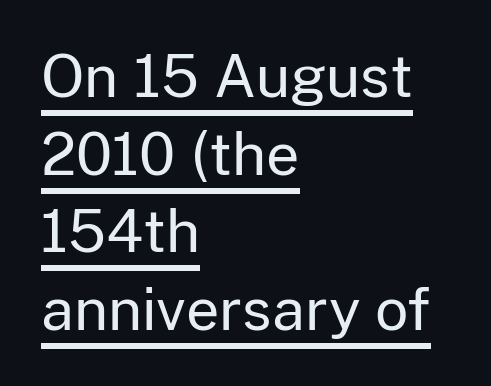
The image shows 58 px regular-weight sans-serif type, upright; set left-aligned, normal line spacing (1.34x), normal letter spacing, underlined; low stroke contrast and a medium x-height.
